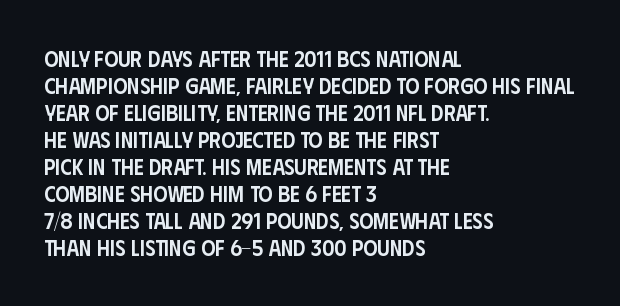
{"italic": "no", "bold": "semi", "underline": "no", "align": "left", "line_spacing_ratio": 1.23, "letter_spacing": "normal", "letter_spacing_em": 0.0, "glyph_px": 22}
